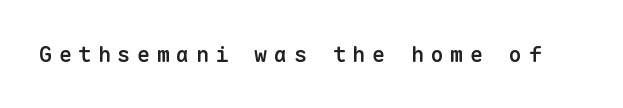
The image shows 22 px text type, upright; set unusually wide letter spacing (+0.29 em), not underlined.
